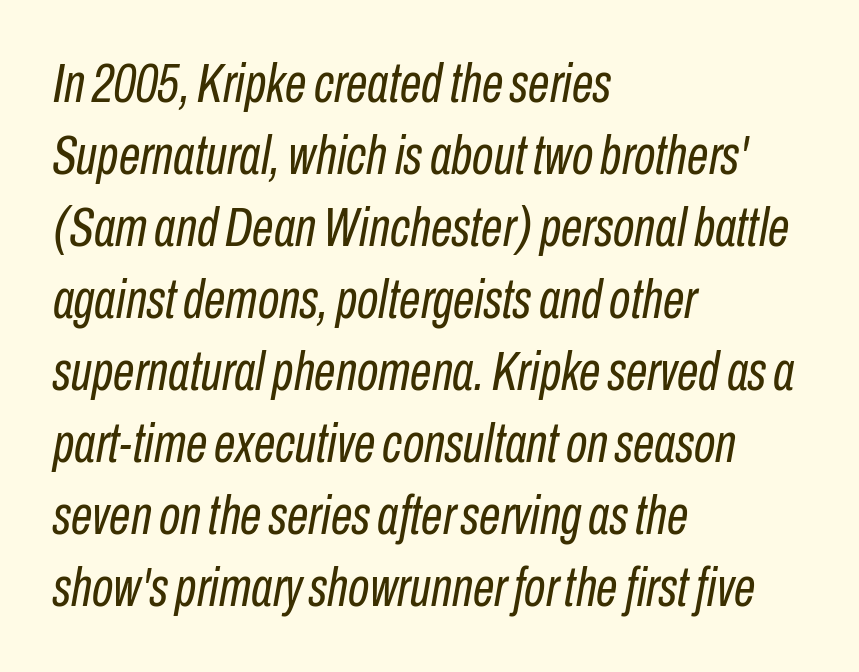
{"italic": "yes", "lean": "right", "slant_degrees": 10, "bold": "no", "weight": "regular", "width": "condensed", "stroke_contrast": "low", "x_height": "medium", "monospaced": "no", "underline": "no", "align": "left", "line_spacing": "normal", "line_spacing_ratio": 1.31, "letter_spacing": "normal", "letter_spacing_em": 0.0, "glyph_px": 55}
